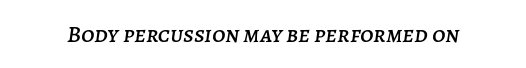
There's an unmistakable incline to the writing here. These lines keep a tight, regular rhythm from letter to letter. Any mark beneath the type? The region is blank.
